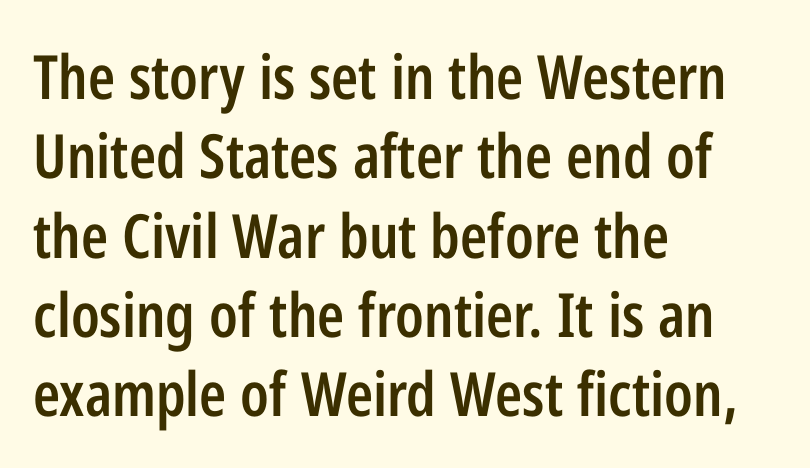
Check where the strokes stop: nothing finishes them off — pure sans. The gap between lines stays unmarked. These lines are set flush left with a ragged right edge. Quick note: interline space is typical. You could not count columns in this text — the font is proportionally spaced. Honestly, the letter spacing is just normal — you wouldn't notice it.
